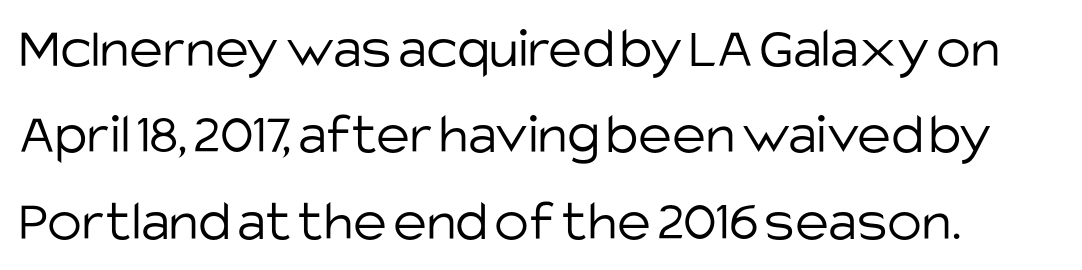
{"serif": "no", "italic": "no", "bold": "no", "weight": "light", "width": "normal", "stroke_contrast": "low", "x_height": "large", "monospaced": "no", "underline": "no", "line_spacing": "normal", "line_spacing_ratio": 1.49, "letter_spacing": "normal", "letter_spacing_em": 0.0, "glyph_px": 58}
